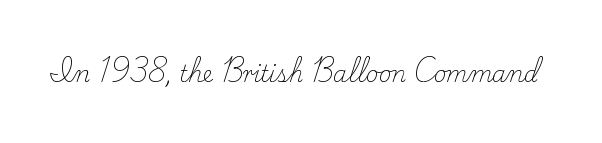
{"bold": "no", "underline": "no", "letter_spacing": "normal", "letter_spacing_em": 0.0, "glyph_px": 22}
